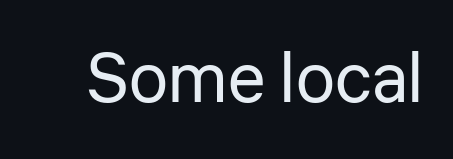
{"serif": "no", "italic": "no", "bold": "no", "weight": "regular", "width": "normal", "stroke_contrast": "low", "x_height": "medium", "monospaced": "no", "underline": "no", "letter_spacing": "normal", "letter_spacing_em": 0.0, "glyph_px": 70}
